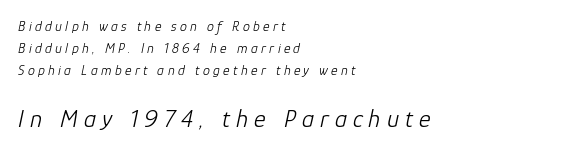
{"italic": "yes", "lean": "right", "slant_degrees": 12, "bold": "no", "underline": "no", "align": "left", "line_spacing": "normal", "line_spacing_ratio": 1.57, "letter_spacing": "wide", "letter_spacing_em": 0.24, "larger_block": "second", "size_ratio": 1.79, "glyph_px": 25}
